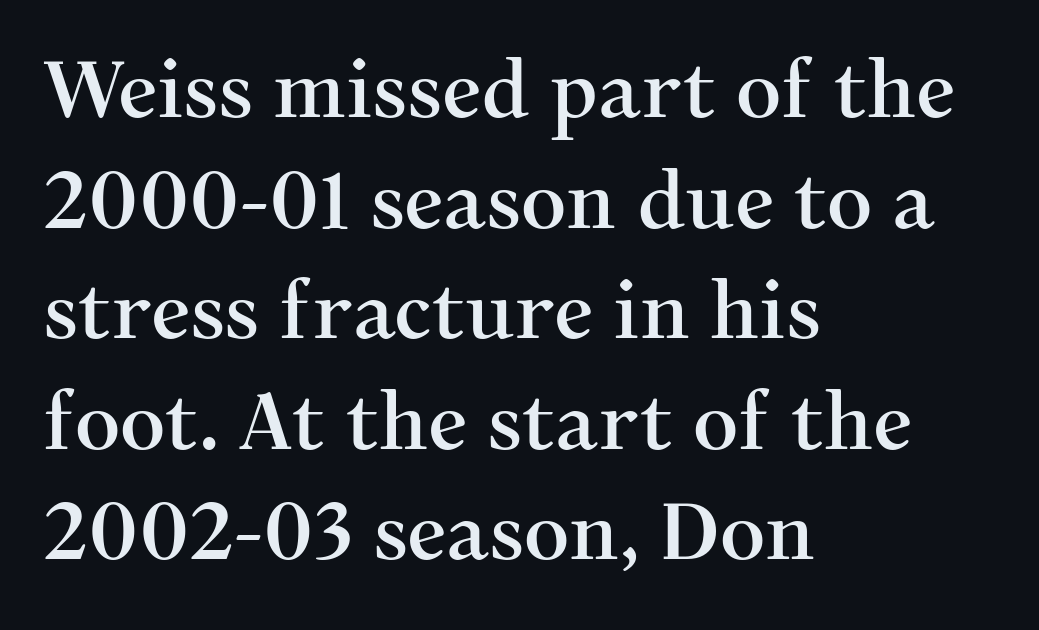
Q: Is the text italic (slanted)? A: No, it is upright.
Q: Is the typeface a serif or a sans-serif typeface? A: Serif.
Q: Is the text underlined? A: No.
Q: How is the paragraph aligned? A: Left-aligned.
Q: Is the spacing between letters normal or unusually wide? A: Normal.
Q: Is the spacing between lines tight, normal or loose? A: Normal.
Q: Width (condensed, normal, or wide)? A: Normal.
Q: Stroke contrast? A: Medium.
Q: x-height? A: Medium.
Q: Monospaced? A: No.
